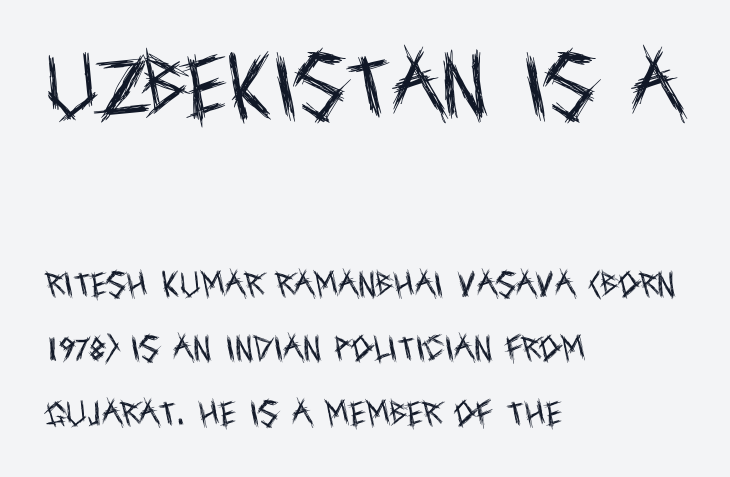
The image shows 71 px regular-weight, condensed sans-serif type, upright; set left-aligned, loose line spacing (2.32x), normal letter spacing, not underlined; the first (top) block is 2.54x larger; a large x-height.
